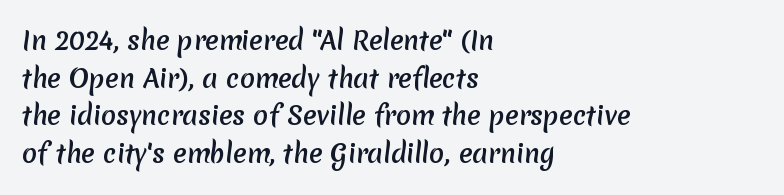
Compared with typical body copy, the letter spacing here is the same. Every row of glyphs begins at an identical x-position on the left. The block of text has a typical density, with ordinary space between rows. The sample has been set heavy, in full bold. Unmarked baselines from the first word to the last.
